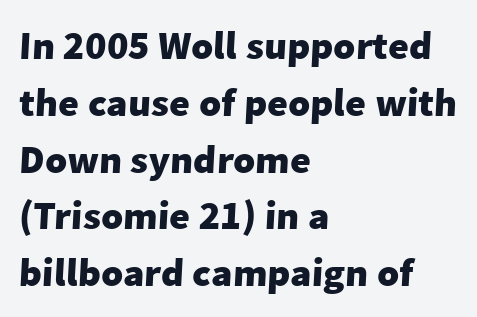
{"serif": "no", "bold": "yes", "weight": "heavy", "width": "normal", "stroke_contrast": "low", "x_height": "medium", "monospaced": "no", "underline": "no", "align": "left", "line_spacing": "normal", "line_spacing_ratio": 1.42, "letter_spacing": "normal", "letter_spacing_em": 0.0, "glyph_px": 40}
